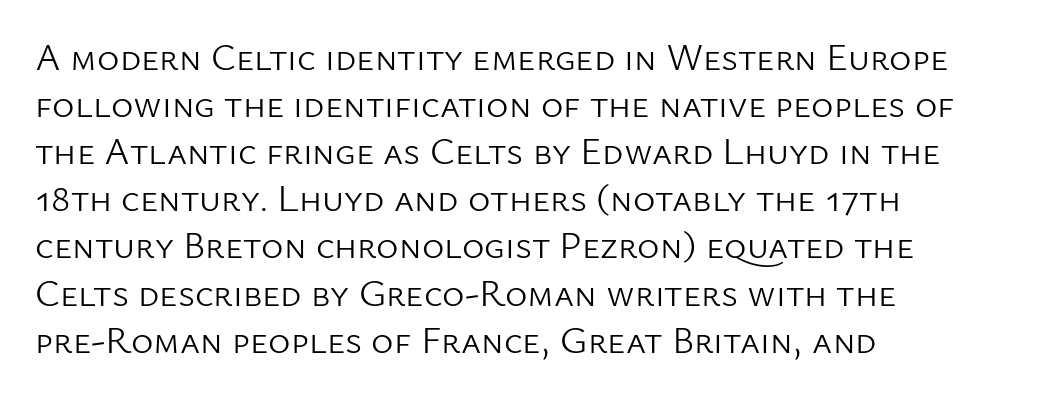
A typesetter would call this proportional, since set widths differ per character. This sample uses a sans-serif face. Characters remain perfectly vertical along every line. Descenders are the only things crossing below the line.
